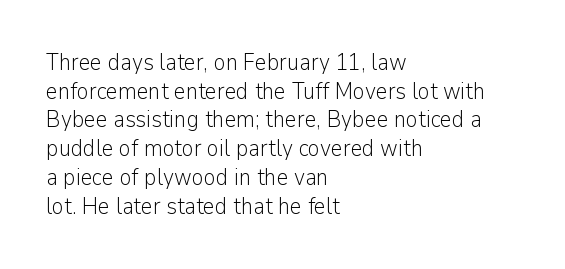
The lines sit at an ordinary, default distance from one another. The text block is weighted toward the left margin, trailing off unevenly rightward. Tracking value appears to be zero — textbook default spacing. Has an underline been added? It has not. Stroke mass is kept to a normal reading level or below.
